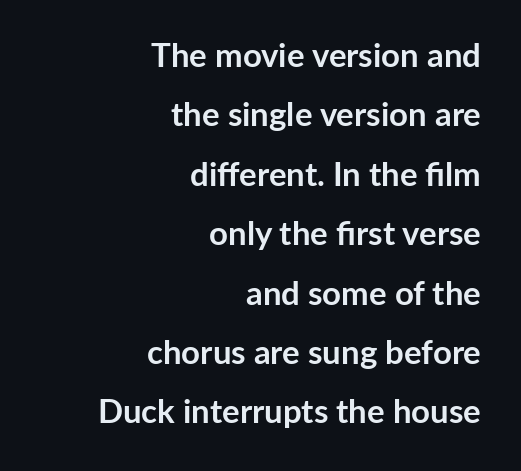
{"serif": "no", "italic": "no", "bold": "yes", "weight": "semibold", "width": "normal", "stroke_contrast": "low", "x_height": "medium", "monospaced": "no", "underline": "no", "align": "right", "line_spacing_ratio": 1.8, "letter_spacing": "normal", "letter_spacing_em": 0.0, "glyph_px": 33}
